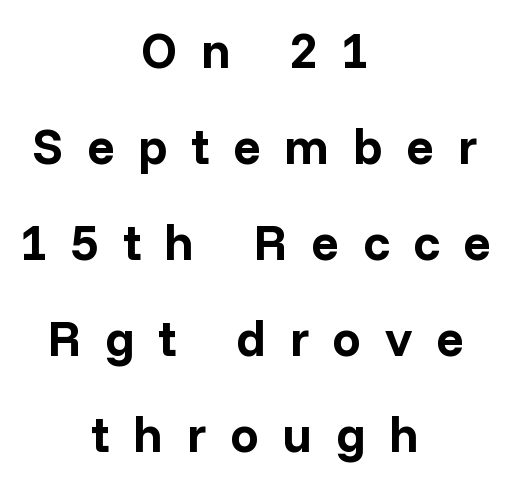
Q: Is the text bold? A: Yes.
Q: Is the text italic (slanted)? A: No, it is upright.
Q: Is the typeface a serif or a sans-serif typeface? A: Sans-serif.
Q: Is the text underlined? A: No.
Q: How is the paragraph aligned? A: Centered.
Q: Is the spacing between letters normal or unusually wide? A: Unusually wide.
Q: Width (condensed, normal, or wide)? A: Normal.
Q: Stroke contrast? A: Low.
Q: x-height? A: Medium.
Q: Monospaced? A: No.
